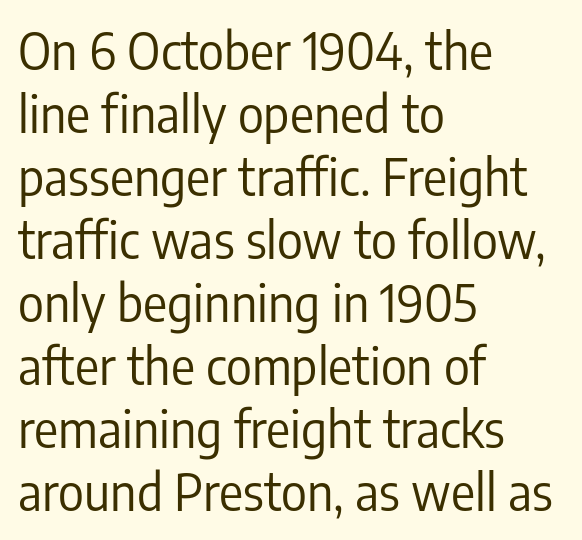
Is this a sans? Yes — the strokes have no serifs. The face looks like a standard text weight, possibly lighter. If you measured baseline to baseline, you'd find a middling distance. No extra tracking has been applied to these lines. Descenders hang freely into open space. The letters advance in unequal steps, a hallmark of proportional type.
